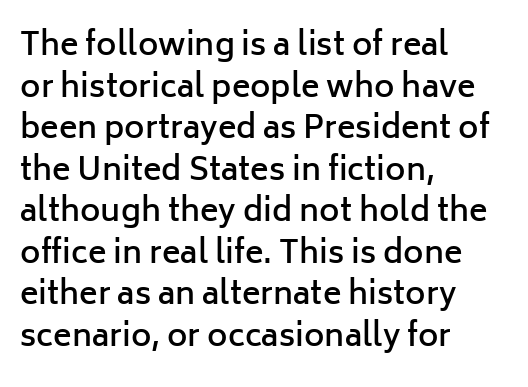
Honestly, the row spacing looks completely unremarkable. Font category for this specimen: sans-serif. Caption: multi-line text, flush left, ragged right. These lines carry some extra weight — a demibold, not a full bold.
